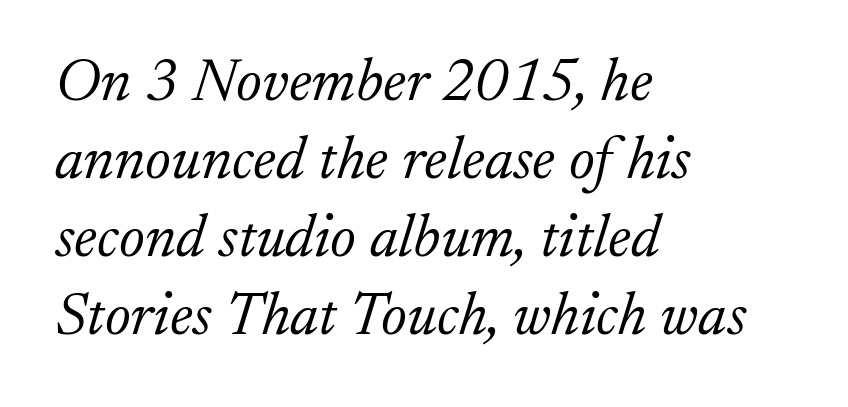
This sample has the flowing, uneven cadence of proportional lettering. The letters carry serifs — small finishing strokes at the ends of their stems. Quick note: underline off. The space between consecutive lines is moderate. Inter-character spacing is left at the font's built-in metrics.
